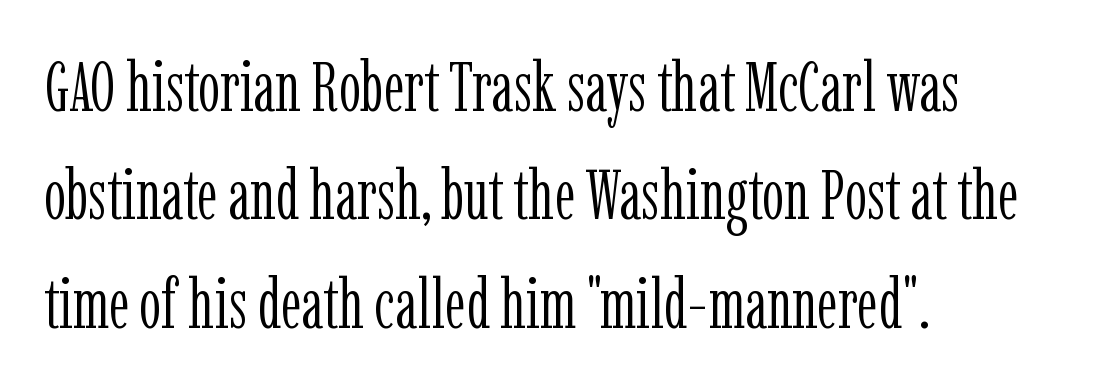
Q: Is the text bold? A: No.
Q: Is the text italic (slanted)? A: No, it is upright.
Q: Is the typeface a serif or a sans-serif typeface? A: Serif.
Q: Is the text underlined? A: No.
Q: How is the paragraph aligned? A: Left-aligned.
Q: Is the spacing between letters normal or unusually wide? A: Normal.
Q: Is the spacing between lines tight, normal or loose? A: Normal.
Q: Width (condensed, normal, or wide)? A: Condensed.
Q: Stroke contrast? A: Low.
Q: x-height? A: Medium.
Q: Monospaced? A: No.
